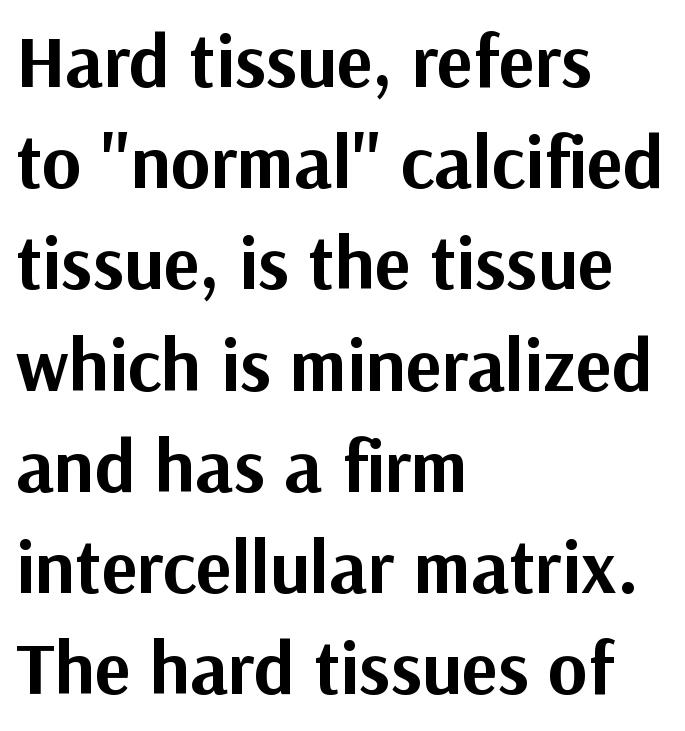
Q: Is the text bold? A: Yes.
Q: Is the text italic (slanted)? A: No, it is upright.
Q: Is the typeface a serif or a sans-serif typeface? A: Sans-serif.
Q: Is the text underlined? A: No.
Q: How is the paragraph aligned? A: Left-aligned.
Q: Is the spacing between letters normal or unusually wide? A: Normal.
Q: Is the spacing between lines tight, normal or loose? A: Normal.
Q: Width (condensed, normal, or wide)? A: Normal.
Q: Stroke contrast? A: Medium.
Q: x-height? A: Medium.
Q: Monospaced? A: No.
